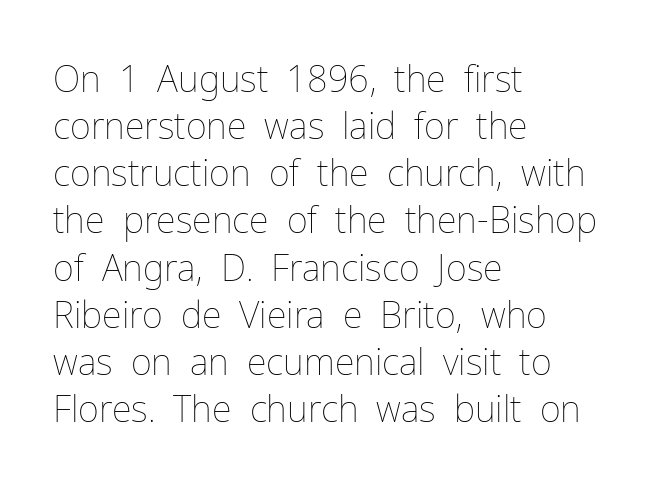
The image shows 36 px thin type, upright; set left-aligned, normal line spacing (1.31x), normal letter spacing, not underlined; low stroke contrast and a medium x-height.
